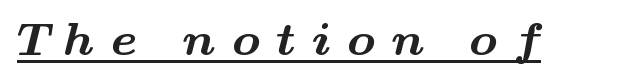
Q: Is the text bold? A: Yes.
Q: Is the typeface a serif or a sans-serif typeface? A: Serif.
Q: Is the text underlined? A: Yes.
Q: Is the spacing between letters normal or unusually wide? A: Unusually wide.
Q: Width (condensed, normal, or wide)? A: Wide.
Q: Stroke contrast? A: Medium.
Q: x-height? A: Small.
Q: Monospaced? A: No.
